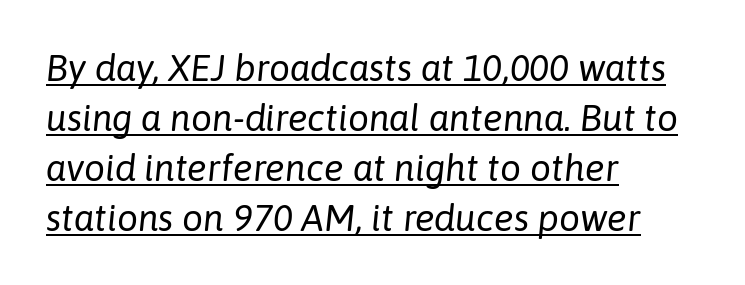
Q: Is the text bold? A: No.
Q: Is the text italic (slanted)? A: Yes, it leans right by about 6 degrees.
Q: Is the text underlined? A: Yes.
Q: How is the paragraph aligned? A: Left-aligned.
Q: Is the spacing between letters normal or unusually wide? A: Normal.
Q: Is the spacing between lines tight, normal or loose? A: Normal.
Q: Width (condensed, normal, or wide)? A: Normal.
Q: Stroke contrast? A: Low.
Q: x-height? A: Medium.
Q: Monospaced? A: No.
